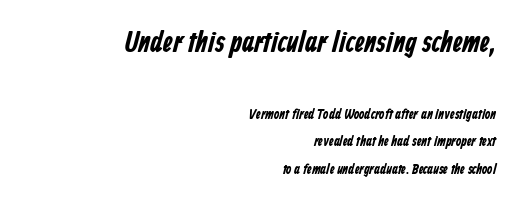
Q: Is the text bold? A: Yes.
Q: Is the typeface a serif or a sans-serif typeface? A: Sans-serif.
Q: Is the text underlined? A: No.
Q: How is the paragraph aligned? A: Right-aligned.
Q: Is the spacing between letters normal or unusually wide? A: Normal.
Q: Is the spacing between lines tight, normal or loose? A: Loose.
Q: Which block of text is set in a larger size, the first (top) or the second (bottom)? A: The first (top) one.
Q: Width (condensed, normal, or wide)? A: Condensed.
Q: Stroke contrast? A: Low.
Q: x-height? A: Medium.
Q: Monospaced? A: No.
